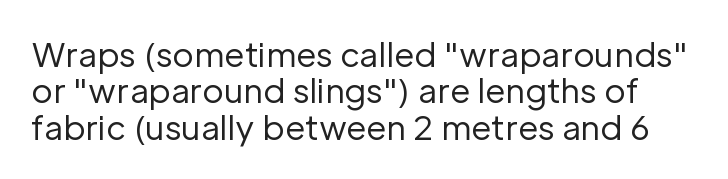
{"serif": "no", "italic": "no", "bold": "no", "weight": "regular", "width": "normal", "stroke_contrast": "low", "x_height": "medium", "monospaced": "no", "underline": "no", "line_spacing": "tight", "line_spacing_ratio": 1.1, "letter_spacing": "normal", "letter_spacing_em": 0.0, "glyph_px": 33}
